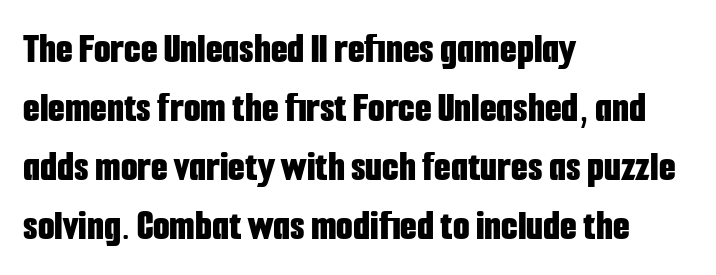
{"serif": "no", "italic": "no", "bold": "yes", "weight": "bold", "width": "condensed", "stroke_contrast": "low", "x_height": "medium", "monospaced": "no", "underline": "no", "align": "left", "line_spacing": "normal", "line_spacing_ratio": 1.37, "letter_spacing": "normal", "letter_spacing_em": 0.0, "glyph_px": 43}
